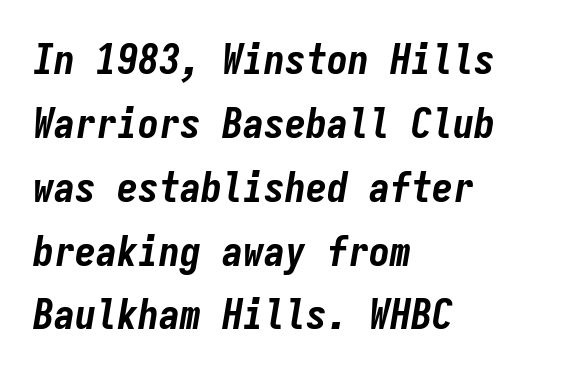
The image shows 42 px bold, condensed type, italic (leaning right), monospaced; set left-aligned, normal line spacing (1.52x), normal letter spacing, not underlined; low stroke contrast and a medium x-height.
